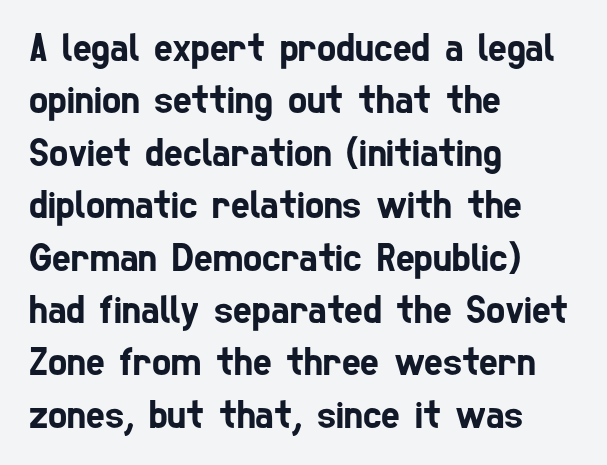
Q: Is the typeface a serif or a sans-serif typeface? A: Sans-serif.
Q: Is the text underlined? A: No.
Q: How is the paragraph aligned? A: Left-aligned.
Q: Is the spacing between letters normal or unusually wide? A: Normal.
Q: Is the spacing between lines tight, normal or loose? A: Normal.
Q: Width (condensed, normal, or wide)? A: Condensed.
Q: Stroke contrast? A: Low.
Q: x-height? A: Medium.
Q: Monospaced? A: No.
